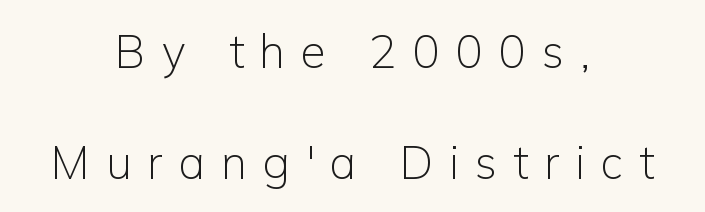
Q: Is the text bold? A: No.
Q: Is the text italic (slanted)? A: No, it is upright.
Q: Is the typeface a serif or a sans-serif typeface? A: Sans-serif.
Q: Is the text underlined? A: No.
Q: How is the paragraph aligned? A: Centered.
Q: Is the spacing between letters normal or unusually wide? A: Unusually wide.
Q: Is the spacing between lines tight, normal or loose? A: Loose.
Q: Width (condensed, normal, or wide)? A: Normal.
Q: Stroke contrast? A: Low.
Q: x-height? A: Medium.
Q: Monospaced? A: No.
